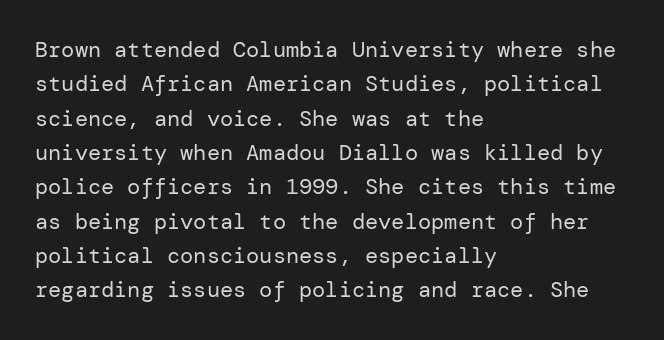
The image shows 22 px text type, upright; set left-aligned, normal line spacing (1.56x), normal letter spacing, not underlined.
